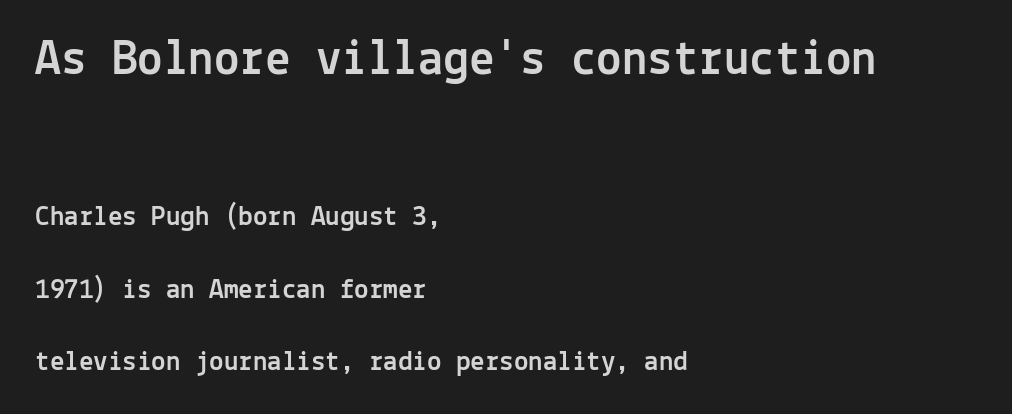
{"serif": "no", "italic": "no", "width": "normal", "x_height": "medium", "monospaced": "yes", "underline": "no", "align": "left", "line_spacing": "loose", "line_spacing_ratio": 2.5, "letter_spacing": "normal", "letter_spacing_em": 0.0, "larger_block": "first", "size_ratio": 1.76, "glyph_px": 51}
